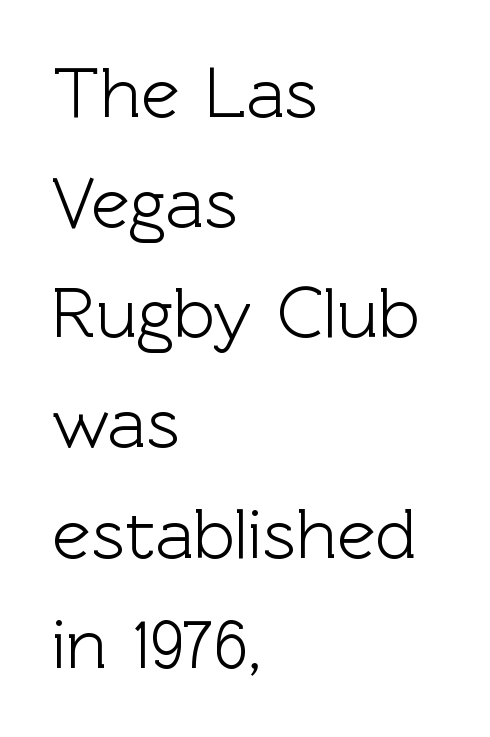
The image shows 72 px sans-serif type, upright; set left-aligned, normal line spacing (1.53x), normal letter spacing, not underlined; a medium x-height.
